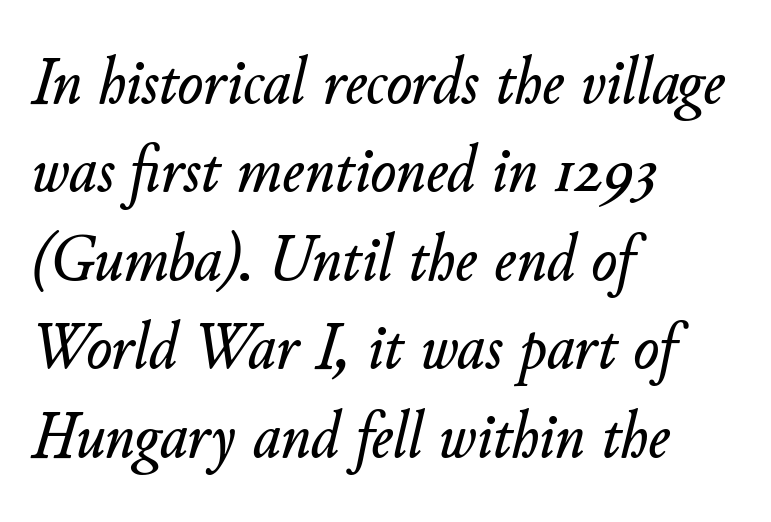
{"italic": "yes", "lean": "right", "slant_degrees": 11, "width": "normal", "stroke_contrast": "low", "x_height": "small", "monospaced": "no", "underline": "no", "align": "left", "line_spacing": "normal", "line_spacing_ratio": 1.3, "letter_spacing": "normal", "letter_spacing_em": 0.0, "glyph_px": 68}
